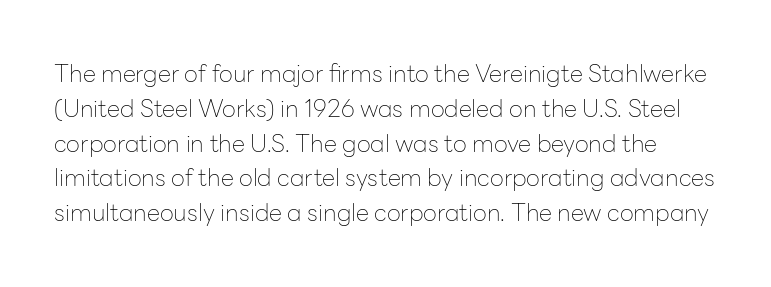
{"italic": "no", "bold": "no", "underline": "no", "line_spacing": "normal", "line_spacing_ratio": 1.45, "letter_spacing": "normal", "letter_spacing_em": 0.0, "glyph_px": 24}
